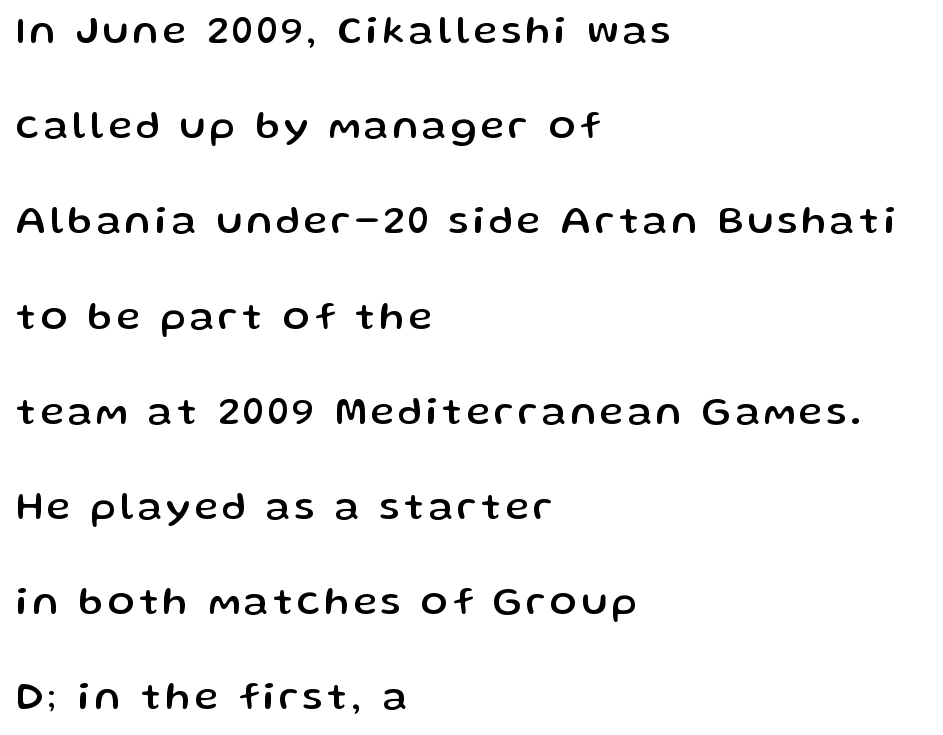
Q: Is the text italic (slanted)? A: No, it is upright.
Q: Is the typeface a serif or a sans-serif typeface? A: Sans-serif.
Q: Is the text underlined? A: No.
Q: How is the paragraph aligned? A: Left-aligned.
Q: Is the spacing between lines tight, normal or loose? A: Loose.
Q: Width (condensed, normal, or wide)? A: Normal.
Q: Stroke contrast? A: Low.
Q: x-height? A: Medium.
Q: Monospaced? A: No.
